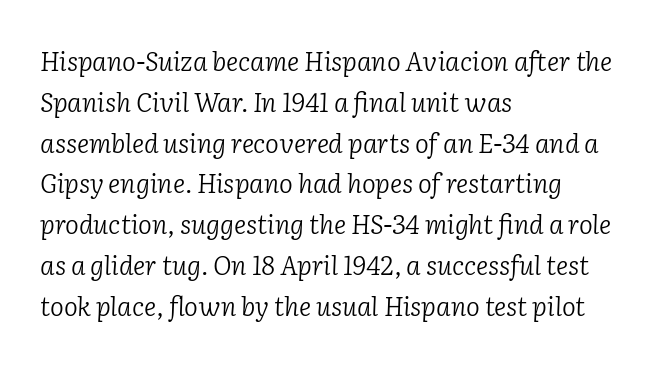
The image shows 26 px text type, italic (leaning right); set left-aligned, normal line spacing (1.57x), normal letter spacing, not underlined.
